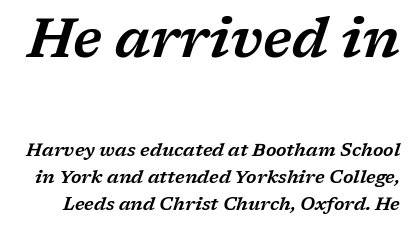
{"serif": "yes", "italic": "yes", "lean": "right", "slant_degrees": 17, "width": "wide", "stroke_contrast": "low", "x_height": "medium", "monospaced": "no", "underline": "no", "line_spacing": "normal", "line_spacing_ratio": 1.51, "letter_spacing": "normal", "letter_spacing_em": 0.0, "larger_block": "first", "size_ratio": 3.0, "glyph_px": 54}
